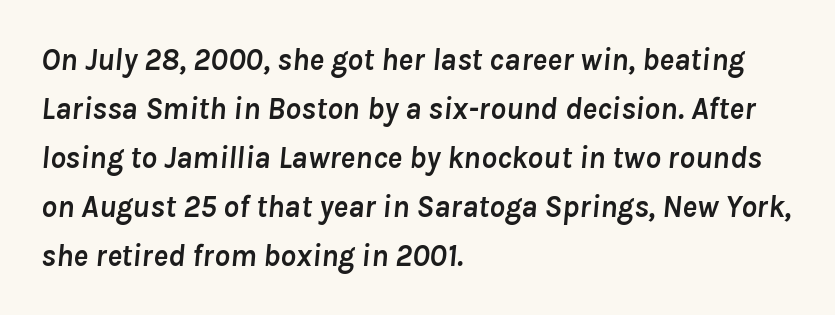
Q: Is the text bold? A: Yes.
Q: Is the text italic (slanted)? A: Yes, it leans right by about 8 degrees.
Q: Is the text underlined? A: No.
Q: How is the paragraph aligned? A: Left-aligned.
Q: Is the spacing between letters normal or unusually wide? A: Normal.
Q: Is the spacing between lines tight, normal or loose? A: Normal.
Q: Width (condensed, normal, or wide)? A: Normal.
Q: Stroke contrast? A: Low.
Q: x-height? A: Medium.
Q: Monospaced? A: No.
